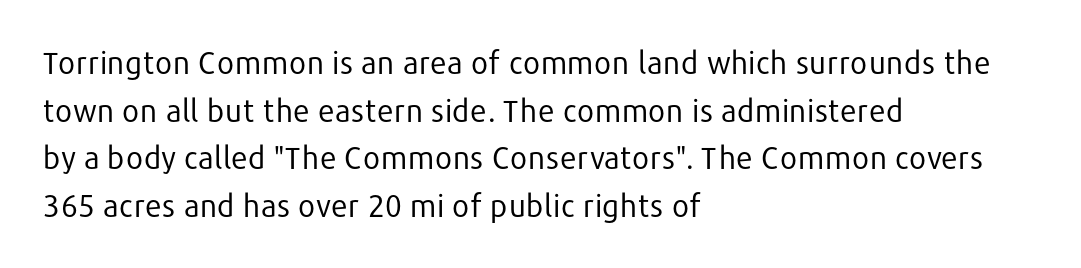
{"serif": "no", "italic": "no", "bold": "no", "weight": "regular", "width": "normal", "stroke_contrast": "low", "x_height": "medium", "monospaced": "no", "underline": "no", "align": "left", "line_spacing": "normal", "line_spacing_ratio": 1.54, "letter_spacing": "normal", "letter_spacing_em": 0.0, "glyph_px": 31}
